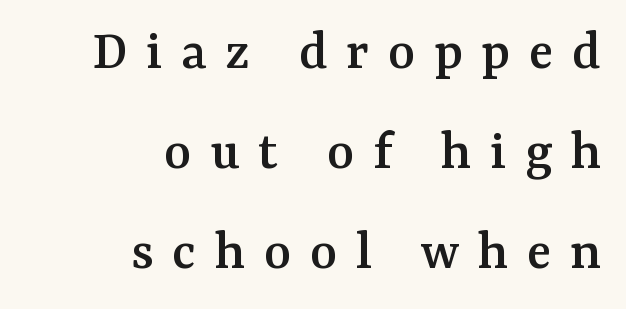
The image shows 58 px serif type, upright; set right-aligned, line spacing 1.72x, unusually wide letter spacing (+0.32 em), not underlined; medium stroke contrast and a medium x-height.
